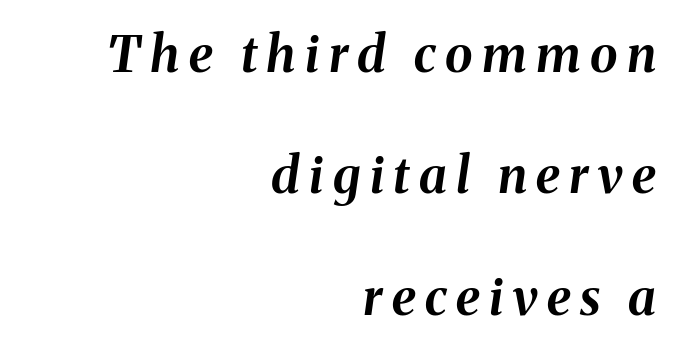
Q: Is the text bold? A: Yes.
Q: Is the text italic (slanted)? A: Yes, it leans right by about 8 degrees.
Q: Is the text underlined? A: No.
Q: How is the paragraph aligned? A: Right-aligned.
Q: Is the spacing between lines tight, normal or loose? A: Loose.
Q: Width (condensed, normal, or wide)? A: Normal.
Q: Stroke contrast? A: Medium.
Q: x-height? A: Medium.
Q: Monospaced? A: No.
